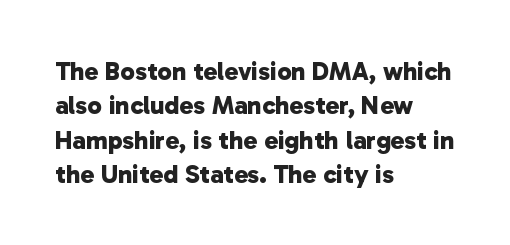
The image shows 26 px bold type; set left-aligned, normal line spacing (1.32x), normal letter spacing, not underlined.
